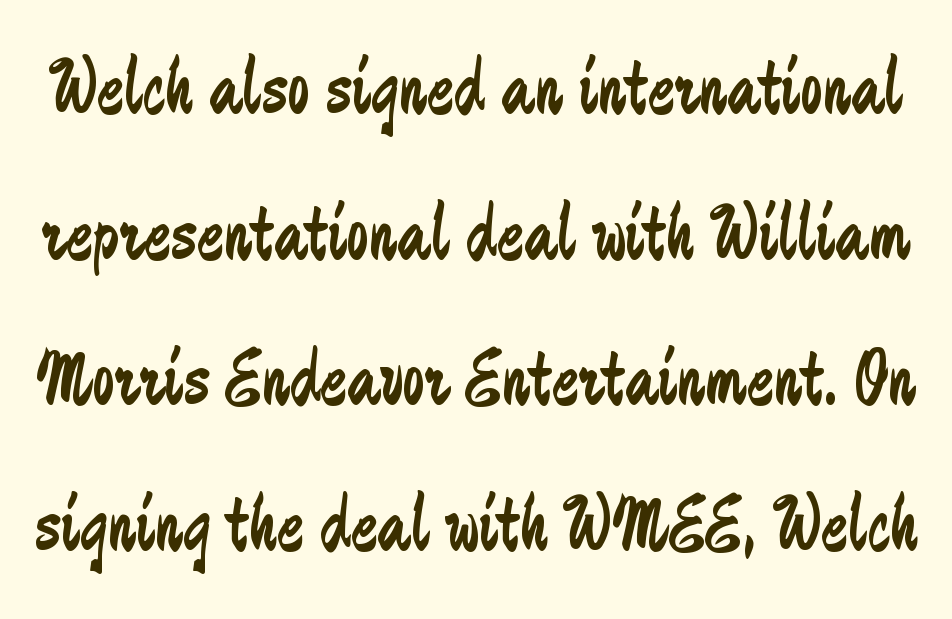
Q: Is the text bold? A: No.
Q: Is the text italic (slanted)? A: Yes.
Q: Is the typeface a serif or a sans-serif typeface? A: Sans-serif.
Q: Is the text underlined? A: No.
Q: Is the spacing between letters normal or unusually wide? A: Normal.
Q: Width (condensed, normal, or wide)? A: Condensed.
Q: Stroke contrast? A: Low.
Q: x-height? A: Small.
Q: Monospaced? A: No.
